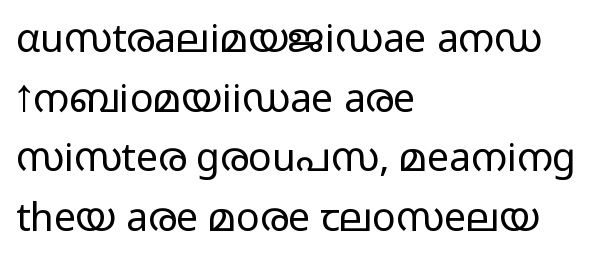
Designer's note — italics off, roman on. Successive baselines arrive at the customary interval. The letters advance in unequal steps, a hallmark of proportional type. Font category for this specimen: sans-serif. Descenders are the only things crossing below the line. Which margin do the lines hug? The left one — the right edge is uneven.
